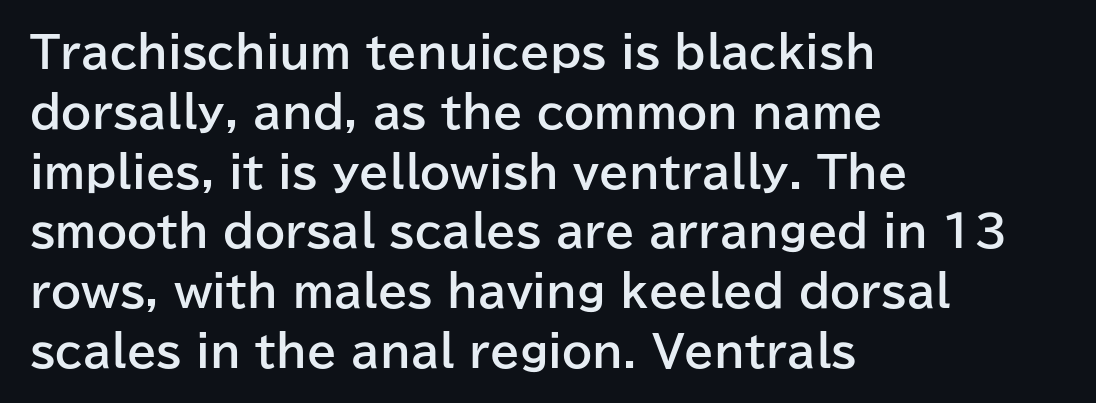
The face used here is proportionally spaced, like ordinary book or web type. Typographically, this falls in the sans-serif category. Layout note: lines flush left. Italic: no, the glyphs are upright roman.
